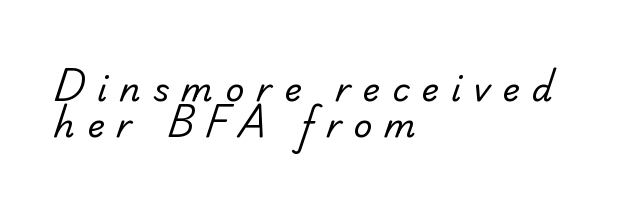
{"serif": "no", "bold": "no", "weight": "regular", "width": "normal", "stroke_contrast": "low", "x_height": "small", "monospaced": "no", "underline": "no", "align": "left", "line_spacing": "tight", "line_spacing_ratio": 1.1, "letter_spacing": "wide", "letter_spacing_em": 0.37, "glyph_px": 33}
